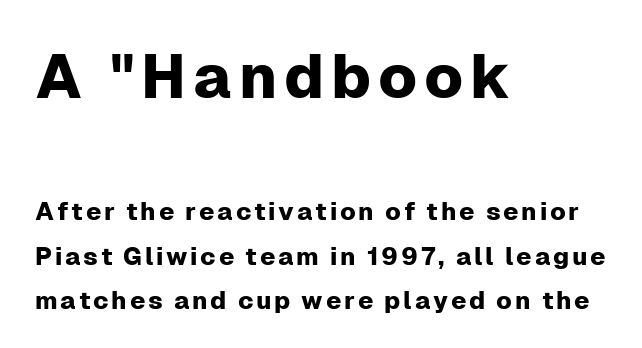
{"serif": "no", "italic": "no", "width": "normal", "stroke_contrast": "low", "x_height": "medium", "monospaced": "no", "underline": "no", "align": "left", "line_spacing_ratio": 1.77, "larger_block": "first", "size_ratio": 2.48, "glyph_px": 62}
